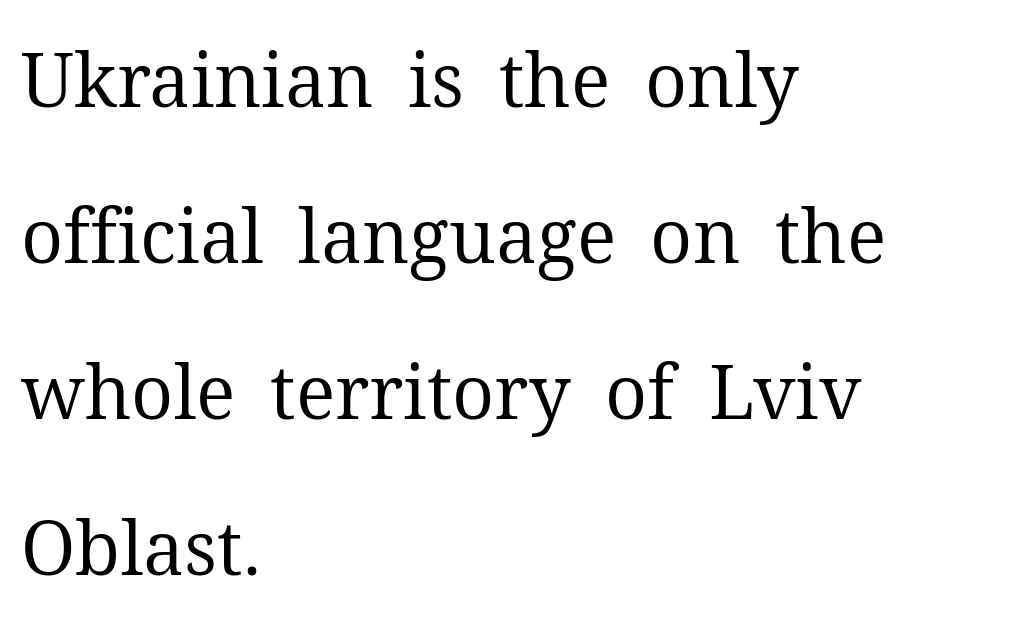
Whoever set this chose breathing room over compactness in the vertical rhythm. Proportional: the letters do not fall into vertical columns. The passage shown is not bold in any degree. Is the letter spacing exaggerated? No — it looks like the ordinary default. Posture: straight, roman, zero tilt.
